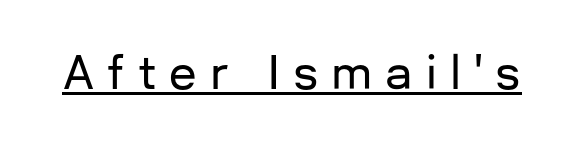
In designer terms, the underline attribute is active on this setting. You could not count columns in this text — the font is proportionally spaced. A typesetter would mark this as roman, not italic. Glyph-to-glyph distance is far greater than everyday printed text. A sans-serif font was chosen for this passage.
